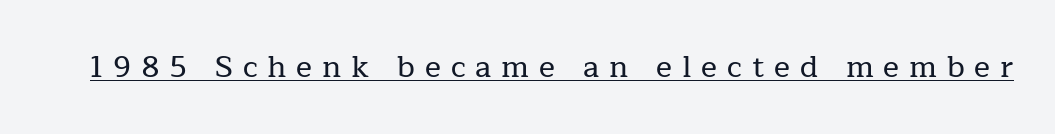
The image shows 30 px serif type, upright; set unusually wide letter spacing (+0.33 em), underlined; low stroke contrast and a medium x-height.
